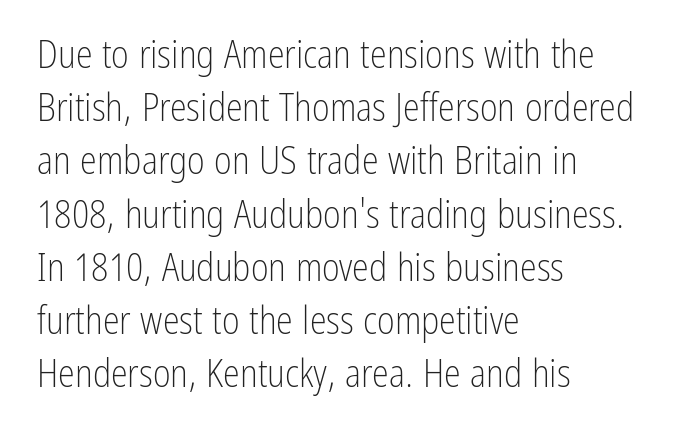
The image shows 38 px light, condensed sans-serif type, upright; set left-aligned, normal line spacing (1.4x), normal letter spacing, not underlined; low stroke contrast and a medium x-height.
